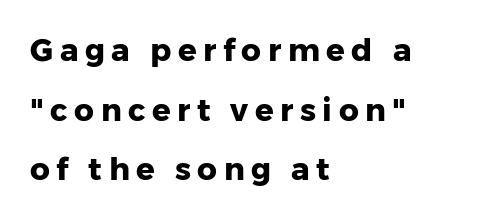
{"serif": "no", "italic": "no", "bold": "yes", "weight": "heavy", "width": "normal", "stroke_contrast": "low", "x_height": "medium", "monospaced": "no", "underline": "no", "align": "left", "line_spacing": "loose", "line_spacing_ratio": 1.92, "letter_spacing": "wide", "letter_spacing_em": 0.21, "glyph_px": 31}
